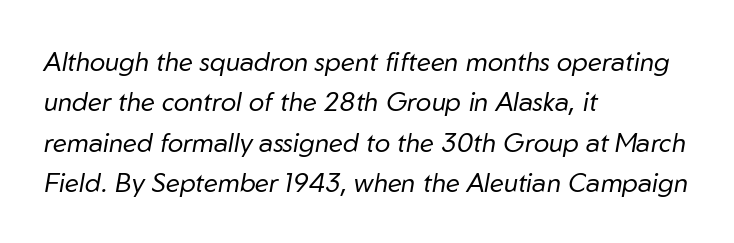
The rendering uses a moderate line-height, typical for paragraphs. Bold? No — there's no thickening of the strokes. If you drew a line through each stem, it would be angled. Reading down the block, your eye returns to a fixed left position each line.
